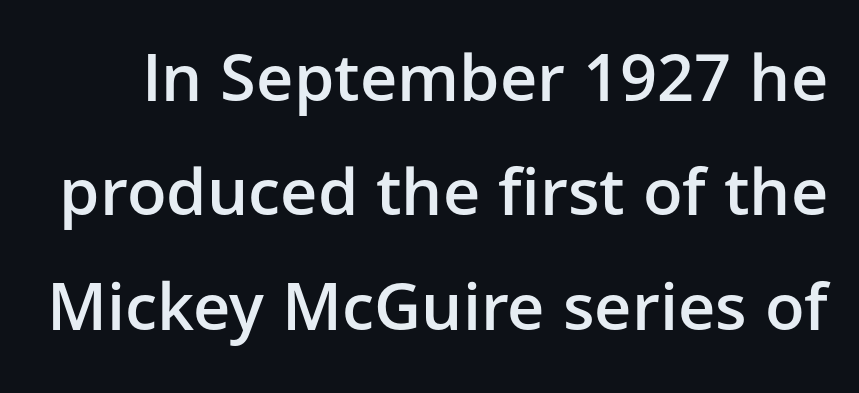
Q: Is the text bold? A: Semi-bold.
Q: Is the text italic (slanted)? A: No, it is upright.
Q: Is the typeface a serif or a sans-serif typeface? A: Sans-serif.
Q: Is the text underlined? A: No.
Q: Is the spacing between letters normal or unusually wide? A: Normal.
Q: Width (condensed, normal, or wide)? A: Normal.
Q: Stroke contrast? A: Low.
Q: x-height? A: Medium.
Q: Monospaced? A: No.
